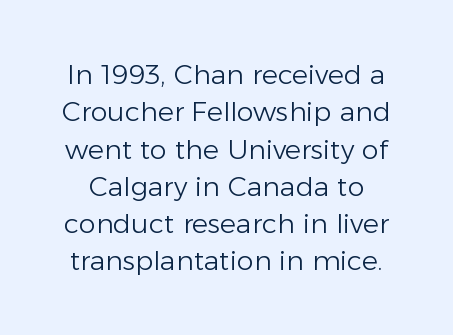
Q: Is the text bold? A: No.
Q: Is the text italic (slanted)? A: No, it is upright.
Q: Is the text underlined? A: No.
Q: Is the spacing between letters normal or unusually wide? A: Normal.
Q: Is the spacing between lines tight, normal or loose? A: Normal.
